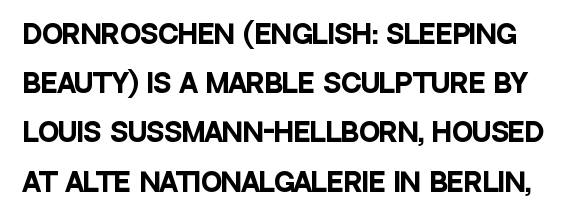
Students, this is bold: see how much ink each stroke carries. Nobody drew a line under any word here. Does the leading feel generous? Absolutely, it's lavish. The axis of the letterforms is exactly vertical. Inter-character spacing is left at the font's built-in metrics.
